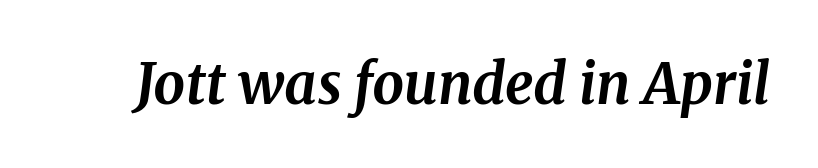
It's the slanting kind of type. Unmarked baselines from the first word to the last. The letters are bold, with thick, heavy strokes. How are the letters spaced? Ordinarily, with no added tracking. The face used here is proportionally spaced, like ordinary book or web type. Does the type have serifs? Yes, each stem ends in a small foot.
